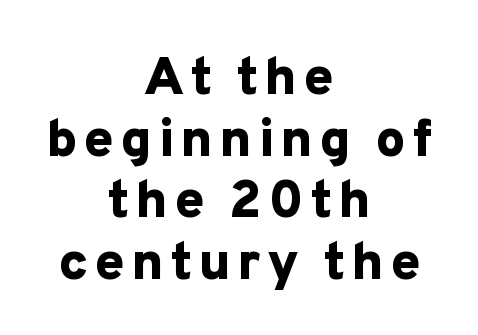
Both edges are ragged and mirror each other, which tells us the setting is centered. These words are printed bold, with thick strokes throughout. Whoever set this chose condensed vertical rhythm over breathing room. Ascenders rise straight up at ninety degrees.
